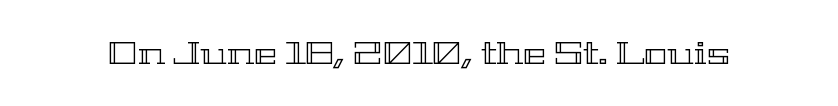
{"italic": "no", "width": "wide", "x_height": "medium", "monospaced": "no", "underline": "no", "letter_spacing": "normal", "letter_spacing_em": 0.0, "glyph_px": 31}
